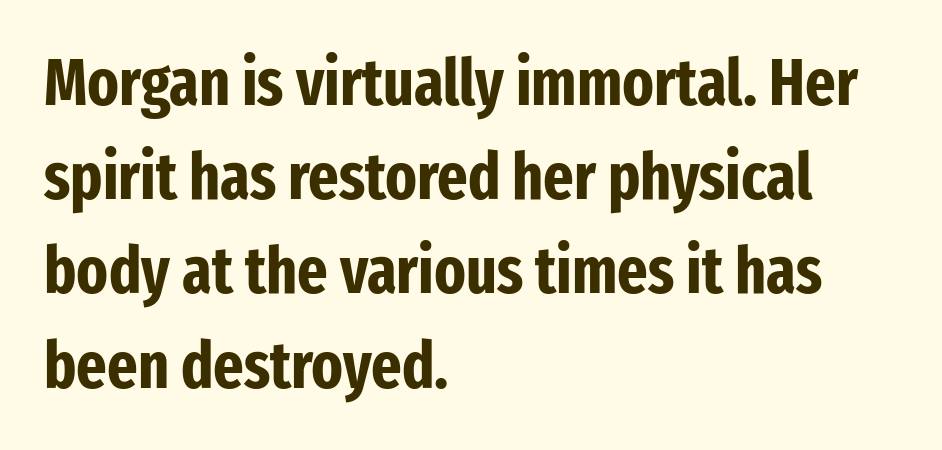
Short note: letters normally spaced. The typesetting leans heavy: a genuine bold. Leading: standard. Spacing verdict: proportional, widths tailored to each character. The type sits square on the baseline with zero lean. The passage shown is not underscored anywhere.
